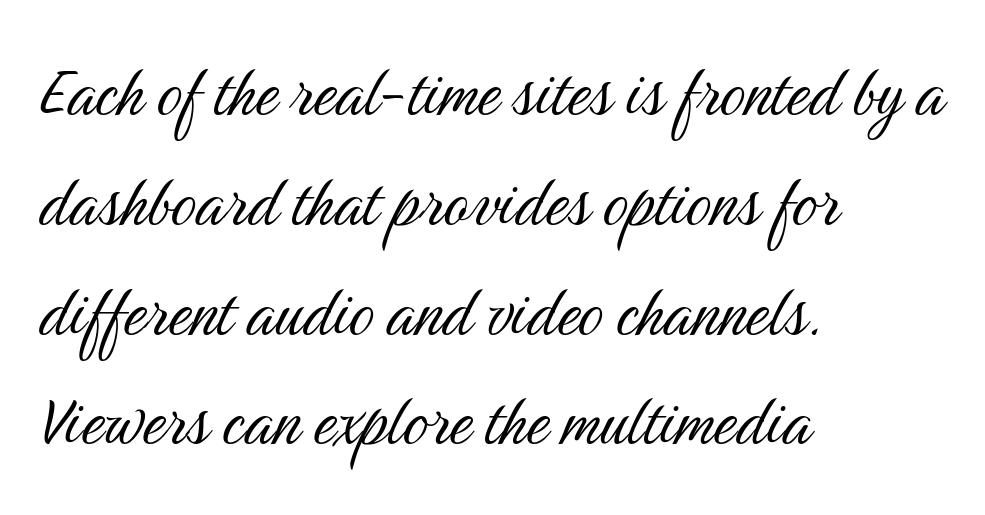
The image shows 79 px light, condensed sans-serif type; set left-aligned, normal line spacing (1.39x), normal letter spacing, not underlined; medium stroke contrast and a medium x-height.
